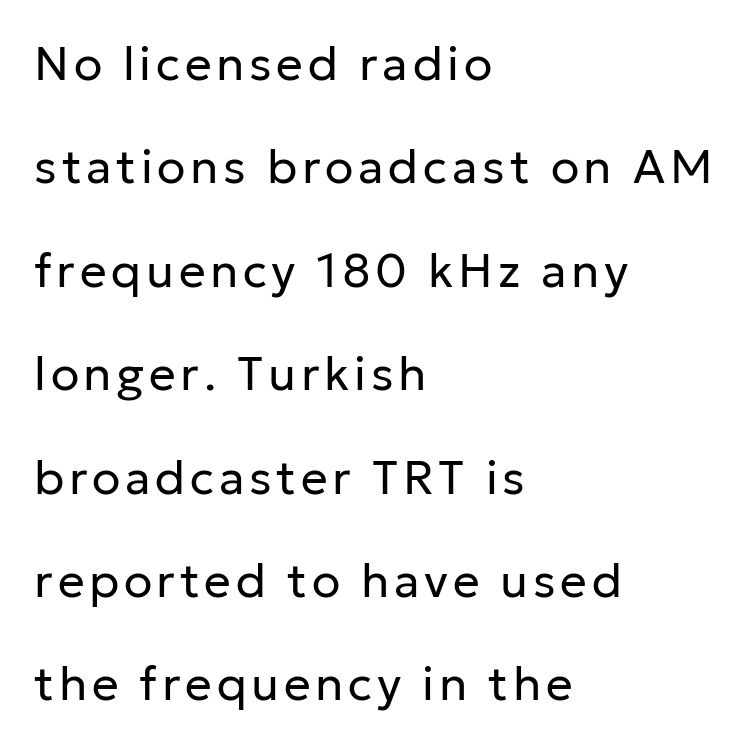
The type family on display is of the sans-serif kind. Note the varied advance widths — an 'i' is clearly narrower than an 'm'. Check the space under the baseline: it is left empty. The lines are quadded left. Leading: increased. Every character sits straight up, as roman type does.
